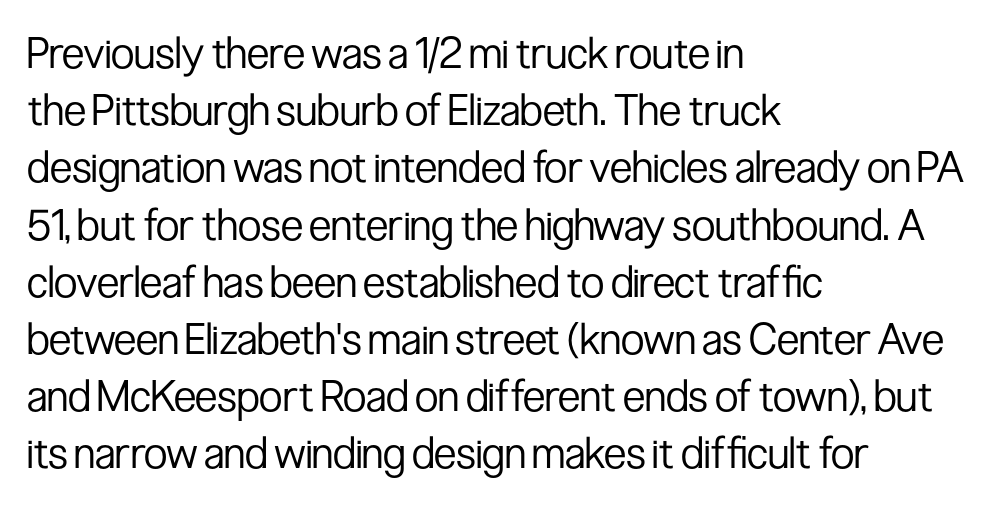
Q: Is the text bold? A: No.
Q: Is the text italic (slanted)? A: No, it is upright.
Q: Is the typeface a serif or a sans-serif typeface? A: Sans-serif.
Q: Is the text underlined? A: No.
Q: How is the paragraph aligned? A: Left-aligned.
Q: Is the spacing between letters normal or unusually wide? A: Normal.
Q: Is the spacing between lines tight, normal or loose? A: Normal.
Q: Width (condensed, normal, or wide)? A: Condensed.
Q: Stroke contrast? A: Low.
Q: x-height? A: Medium.
Q: Monospaced? A: No.
